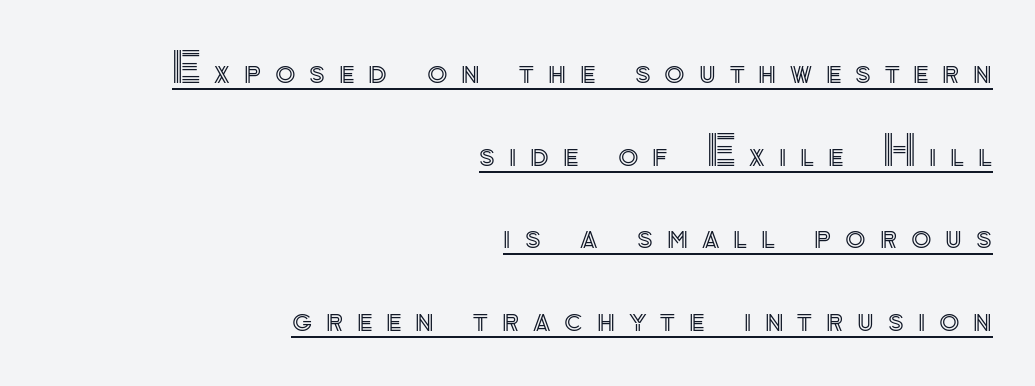
{"italic": "no", "width": "normal", "x_height": "small", "monospaced": "no", "underline": "yes", "align": "right", "line_spacing": "loose", "line_spacing_ratio": 1.97, "letter_spacing": "wide", "letter_spacing_em": 0.33, "glyph_px": 42}
